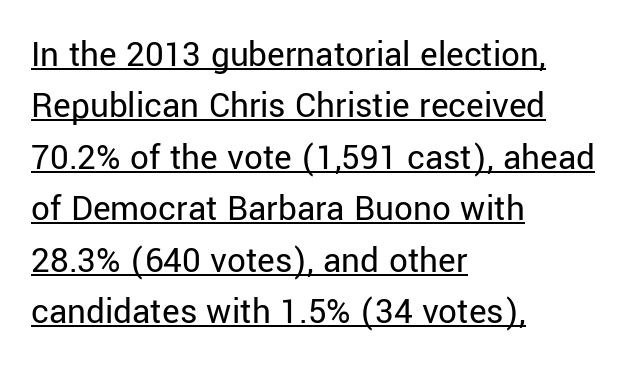
Q: Is the text bold? A: No.
Q: Is the text italic (slanted)? A: No, it is upright.
Q: Is the typeface a serif or a sans-serif typeface? A: Sans-serif.
Q: Is the text underlined? A: Yes.
Q: How is the paragraph aligned? A: Left-aligned.
Q: Is the spacing between letters normal or unusually wide? A: Normal.
Q: Is the spacing between lines tight, normal or loose? A: Normal.
Q: Width (condensed, normal, or wide)? A: Normal.
Q: Stroke contrast? A: Low.
Q: x-height? A: Medium.
Q: Monospaced? A: No.
